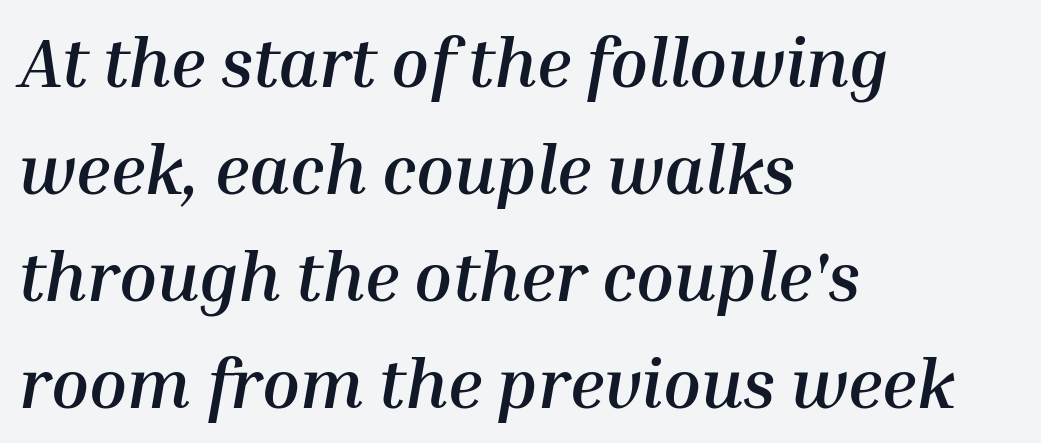
Which margin do the lines hug? The left one — the right edge is uneven. Quick note: interline space is typical. Letter spacing: default. The glyphs are unaccompanied by any horizontal stroke below them. These lines are rendered in a variable-pitch font. How heavy is the stroke? Heavy — this is a bold.
